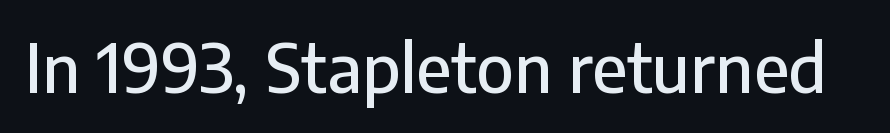
{"serif": "no", "italic": "no", "width": "normal", "stroke_contrast": "low", "x_height": "medium", "monospaced": "no", "underline": "no", "letter_spacing": "normal", "letter_spacing_em": 0.0, "glyph_px": 66}
